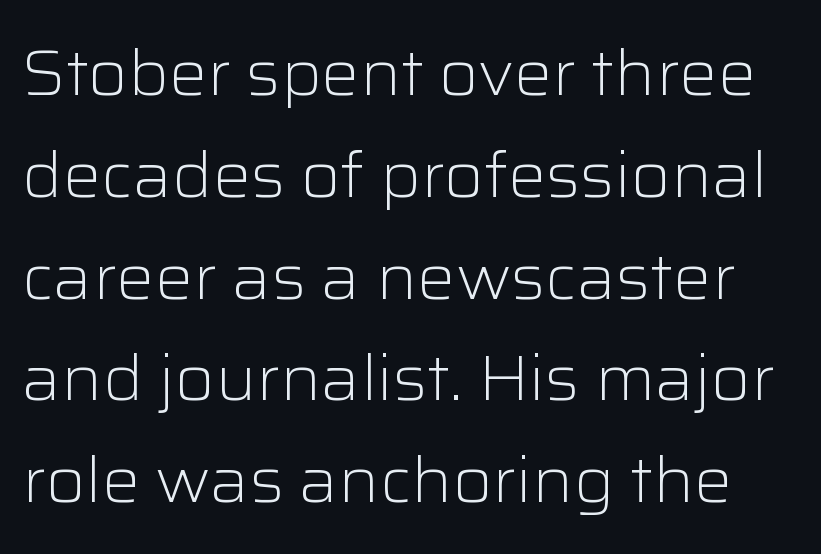
{"serif": "no", "italic": "no", "bold": "no", "weight": "light", "width": "normal", "stroke_contrast": "low", "x_height": "medium", "monospaced": "no", "underline": "no", "line_spacing": "normal", "line_spacing_ratio": 1.59, "letter_spacing": "normal", "letter_spacing_em": 0.0, "glyph_px": 64}
